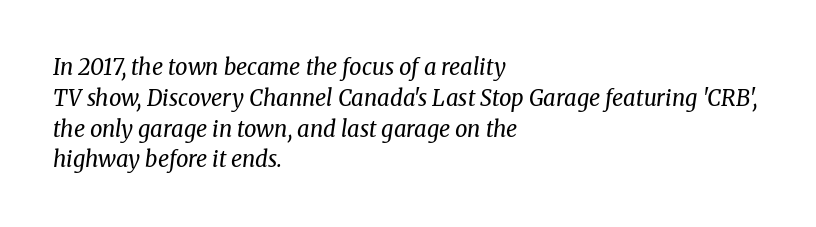
Q: Is the text bold? A: No.
Q: Is the text italic (slanted)? A: Yes, it leans right by about 8 degrees.
Q: Is the text underlined? A: No.
Q: How is the paragraph aligned? A: Left-aligned.
Q: Is the spacing between letters normal or unusually wide? A: Normal.
Q: Is the spacing between lines tight, normal or loose? A: Normal.
